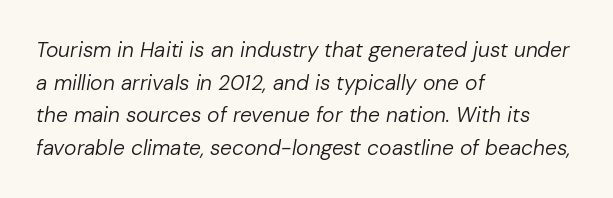
The weight tops out at a normal text grade. In terms of leading, this rendering sits right in the middle. Clear beneath every line of the passage. The passage is arranged the way most books set body copy — flush left. The letterforms sit shoulder to shoulder at normal distance. The typography opts for an oblique posture over an upright one.
